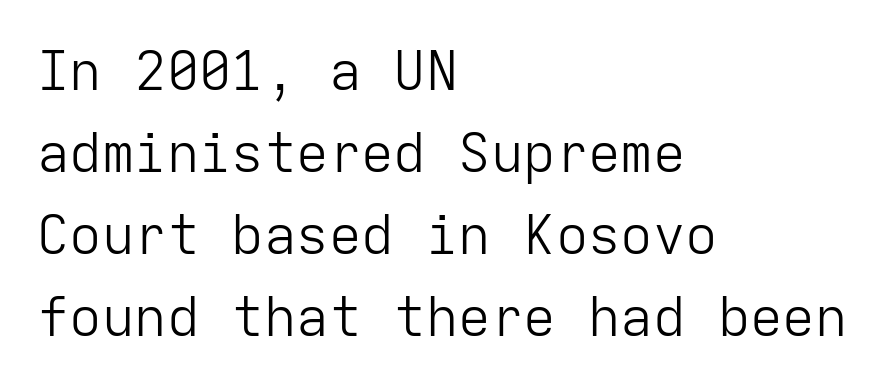
Q: Is the text bold? A: No.
Q: Is the text italic (slanted)? A: No, it is upright.
Q: Is the typeface a serif or a sans-serif typeface? A: Sans-serif.
Q: Is the text underlined? A: No.
Q: How is the paragraph aligned? A: Left-aligned.
Q: Is the spacing between letters normal or unusually wide? A: Normal.
Q: Is the spacing between lines tight, normal or loose? A: Normal.
Q: Width (condensed, normal, or wide)? A: Normal.
Q: Stroke contrast? A: Low.
Q: x-height? A: Medium.
Q: Monospaced? A: Yes.
